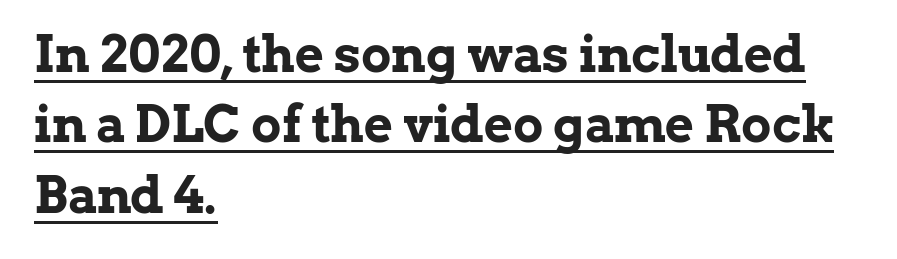
Q: Is the text bold? A: Yes.
Q: Is the text italic (slanted)? A: No, it is upright.
Q: Is the typeface a serif or a sans-serif typeface? A: Serif.
Q: Is the text underlined? A: Yes.
Q: How is the paragraph aligned? A: Left-aligned.
Q: Is the spacing between letters normal or unusually wide? A: Normal.
Q: Is the spacing between lines tight, normal or loose? A: Normal.
Q: Width (condensed, normal, or wide)? A: Normal.
Q: Stroke contrast? A: Low.
Q: x-height? A: Medium.
Q: Monospaced? A: No.
